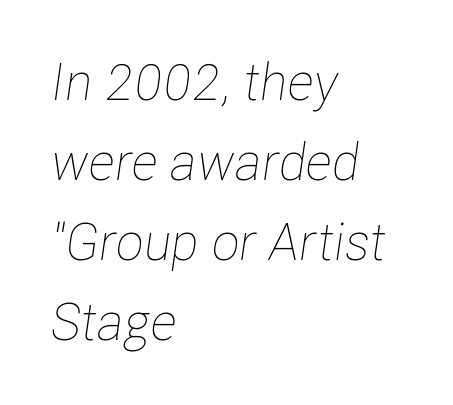
The image shows 52 px thin, condensed type, italic (leaning right); set left-aligned, normal line spacing (1.54x), normal letter spacing, not underlined; low stroke contrast and a medium x-height.
